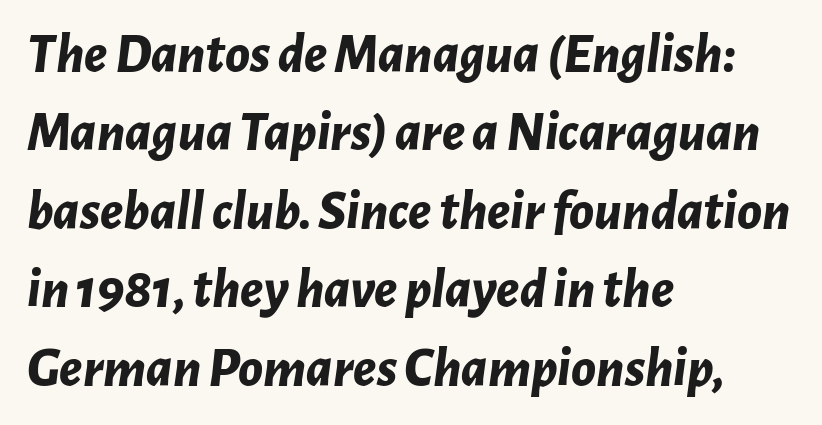
Q: Is the text bold? A: Yes.
Q: Is the text italic (slanted)? A: Yes, it leans right by about 7 degrees.
Q: Is the text underlined? A: No.
Q: How is the paragraph aligned? A: Left-aligned.
Q: Is the spacing between letters normal or unusually wide? A: Normal.
Q: Is the spacing between lines tight, normal or loose? A: Normal.
Q: Width (condensed, normal, or wide)? A: Normal.
Q: Stroke contrast? A: Low.
Q: x-height? A: Medium.
Q: Monospaced? A: No.
